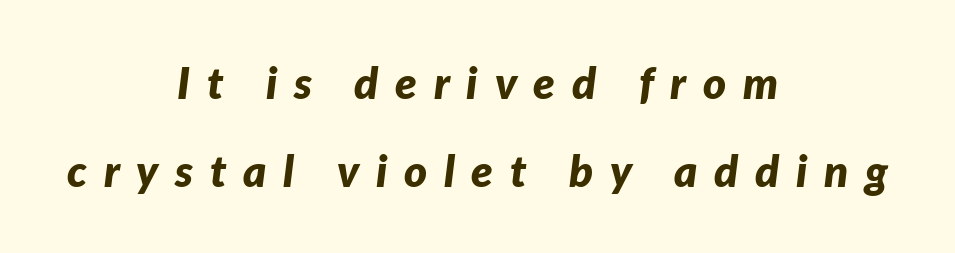
The image shows 44 px bold type, italic (leaning right); set centered, loose line spacing (2.01x), unusually wide letter spacing (+0.38 em), not underlined; low stroke contrast and a medium x-height.
